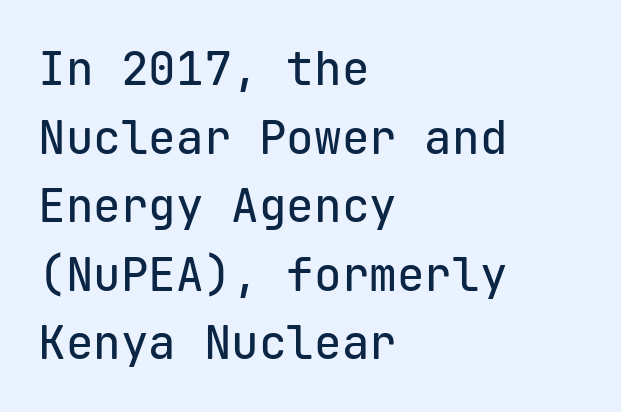
The image shows 46 px sans-serif type, upright, monospaced; set left-aligned, normal line spacing (1.49x), normal letter spacing, not underlined; low stroke contrast and a medium x-height.
